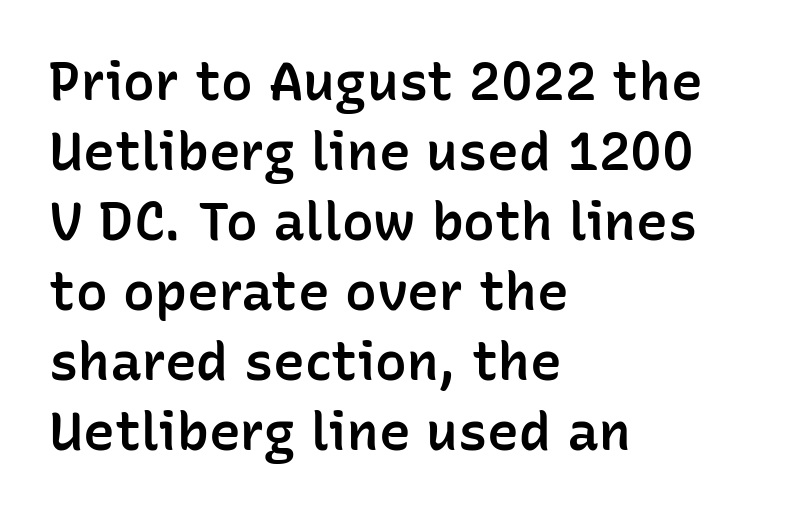
The image shows 53 px semibold sans-serif type, upright; set left-aligned, normal line spacing (1.32x), normal letter spacing, not underlined; low stroke contrast and a medium x-height.
